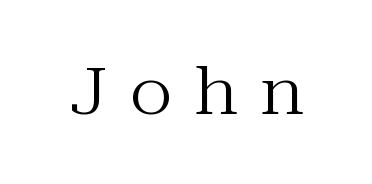
The image shows 64 px regular-weight serif type, upright; set unusually wide letter spacing (+0.35 em), not underlined; medium stroke contrast and a medium x-height.
